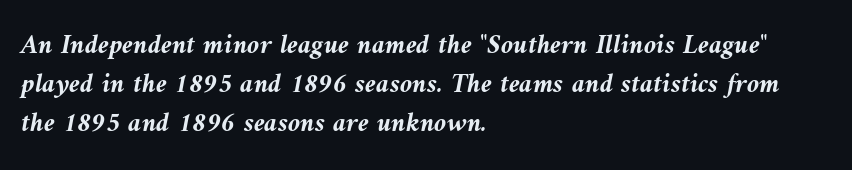
Q: Is the text bold? A: Yes.
Q: Is the text italic (slanted)? A: Yes, it leans left by about 10 degrees.
Q: Is the text underlined? A: No.
Q: How is the paragraph aligned? A: Left-aligned.
Q: Is the spacing between letters normal or unusually wide? A: Normal.
Q: Is the spacing between lines tight, normal or loose? A: Normal.
Q: Width (condensed, normal, or wide)? A: Normal.
Q: Stroke contrast? A: Medium.
Q: x-height? A: Medium.
Q: Monospaced? A: No.
